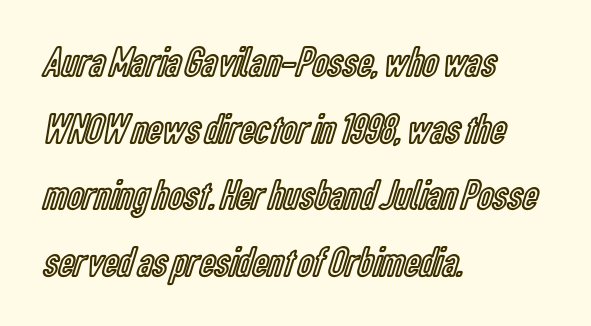
{"width": "condensed", "x_height": "medium", "monospaced": "no", "underline": "no", "align": "left", "line_spacing": "normal", "line_spacing_ratio": 1.55, "letter_spacing": "normal", "letter_spacing_em": 0.0, "glyph_px": 43}
